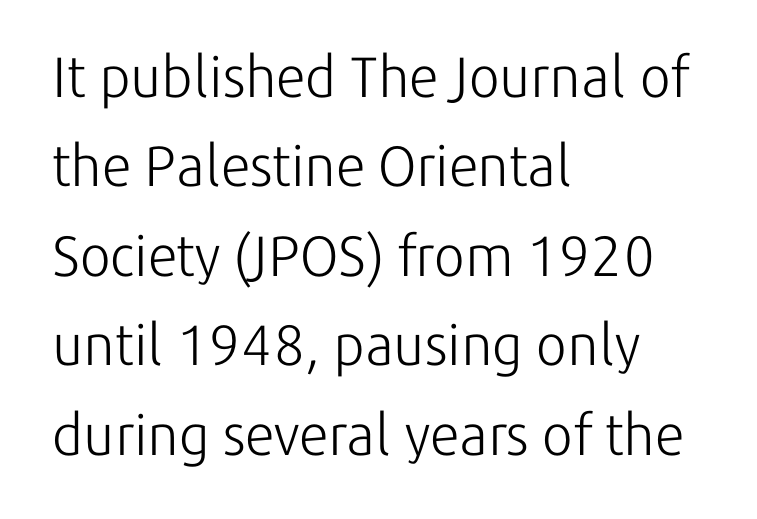
{"serif": "no", "italic": "no", "bold": "no", "weight": "light", "width": "normal", "stroke_contrast": "low", "x_height": "medium", "monospaced": "no", "underline": "no", "align": "left", "line_spacing": "normal", "line_spacing_ratio": 1.57, "letter_spacing": "normal", "letter_spacing_em": 0.0, "glyph_px": 57}
